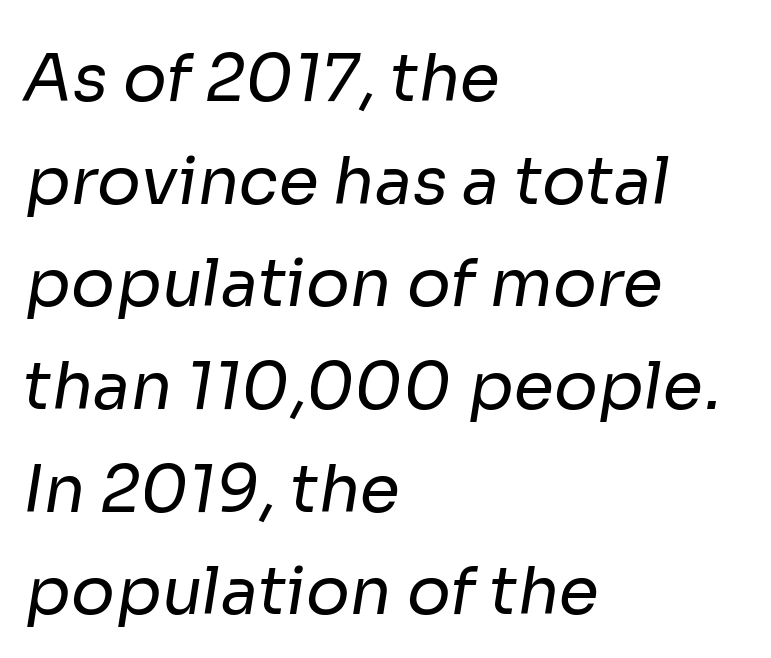
{"serif": "no", "bold": "no", "weight": "regular", "width": "normal", "stroke_contrast": "low", "x_height": "medium", "monospaced": "no", "underline": "no", "align": "left", "line_spacing": "normal", "line_spacing_ratio": 1.58, "letter_spacing": "normal", "letter_spacing_em": 0.0, "glyph_px": 65}
